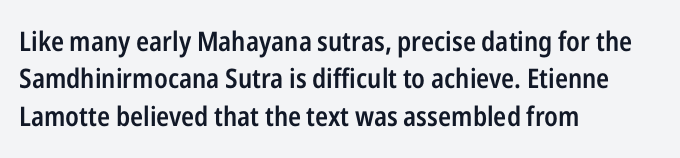
The image shows 27 px text type, upright; set left-aligned, normal line spacing (1.38x), normal letter spacing, not underlined.
